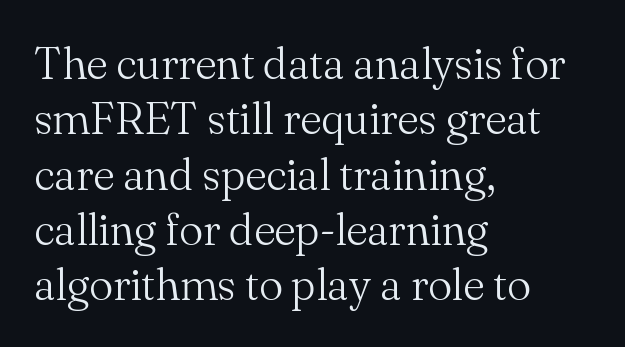
The image shows 45 px light serif type, upright; set left-aligned, line spacing 1.23x, normal letter spacing, not underlined; medium stroke contrast and a small x-height.
